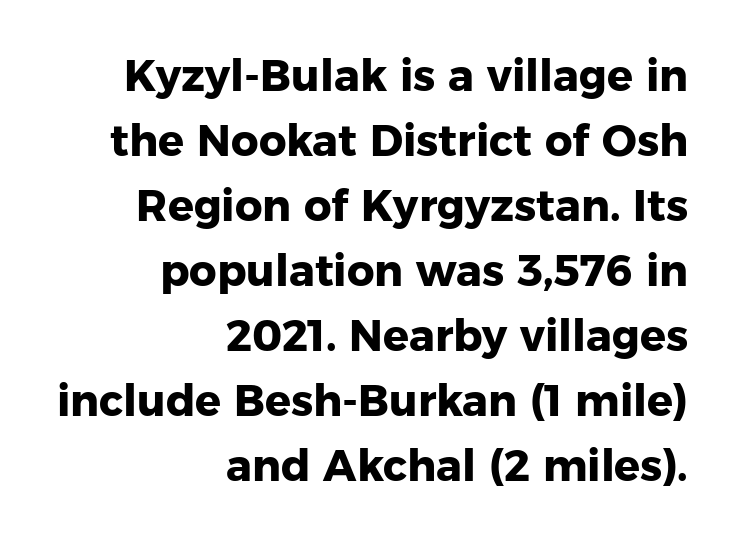
Q: Is the text bold? A: Yes.
Q: Is the text italic (slanted)? A: No, it is upright.
Q: Is the typeface a serif or a sans-serif typeface? A: Sans-serif.
Q: Is the text underlined? A: No.
Q: How is the paragraph aligned? A: Right-aligned.
Q: Is the spacing between letters normal or unusually wide? A: Normal.
Q: Is the spacing between lines tight, normal or loose? A: Normal.
Q: Width (condensed, normal, or wide)? A: Normal.
Q: Stroke contrast? A: Low.
Q: x-height? A: Medium.
Q: Monospaced? A: No.
